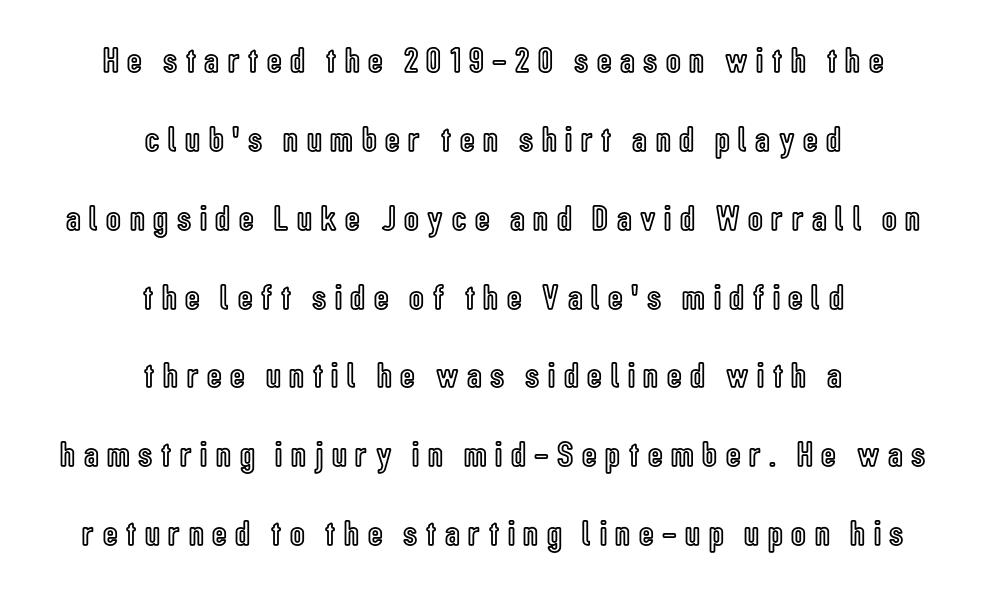
{"italic": "no", "width": "condensed", "x_height": "medium", "monospaced": "no", "underline": "no", "align": "center", "line_spacing": "loose", "line_spacing_ratio": 2.19, "letter_spacing": "wide", "letter_spacing_em": 0.24, "glyph_px": 36}
